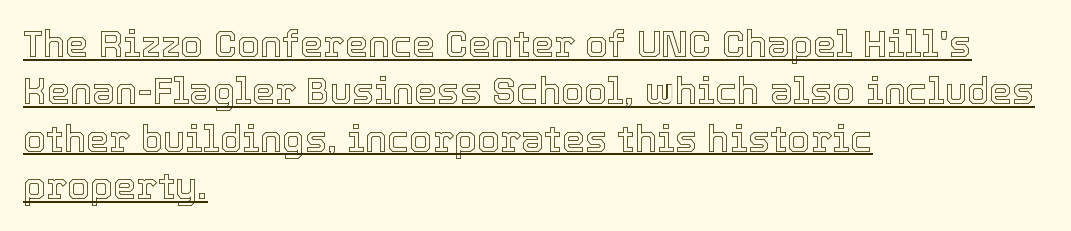
{"italic": "no", "width": "normal", "x_height": "medium", "monospaced": "no", "underline": "yes", "align": "left", "line_spacing": "normal", "line_spacing_ratio": 1.28, "letter_spacing": "normal", "letter_spacing_em": 0.0, "glyph_px": 37}
